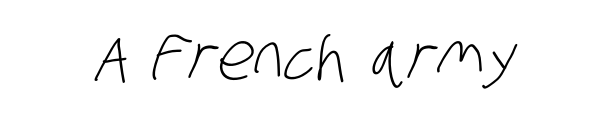
{"serif": "no", "bold": "no", "weight": "light", "width": "condensed", "stroke_contrast": "low", "x_height": "large", "monospaced": "no", "underline": "no", "letter_spacing": "normal", "letter_spacing_em": 0.0, "glyph_px": 66}
